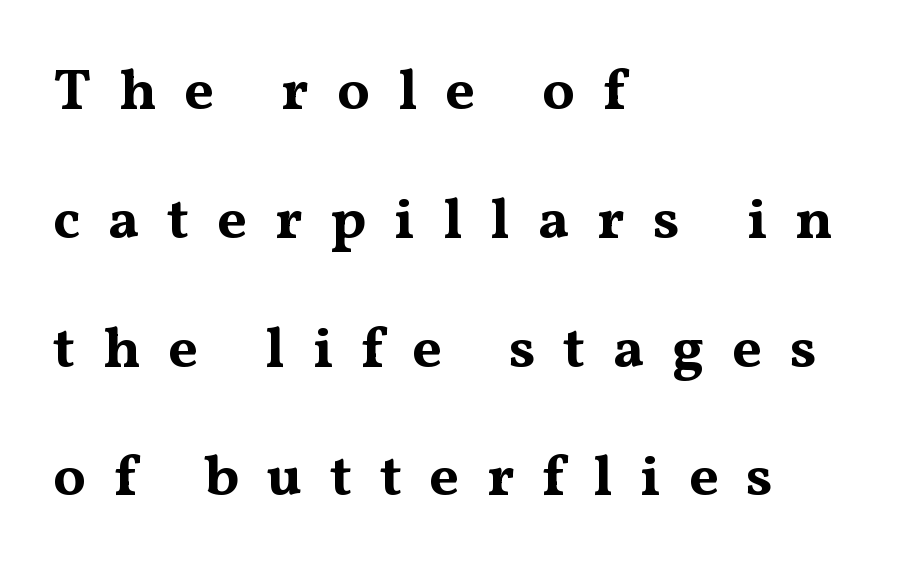
{"serif": "yes", "italic": "no", "bold": "yes", "weight": "bold", "width": "wide", "stroke_contrast": "medium", "x_height": "medium", "monospaced": "no", "underline": "no", "align": "left", "line_spacing": "loose", "line_spacing_ratio": 2.22, "letter_spacing": "wide", "letter_spacing_em": 0.48, "glyph_px": 58}
